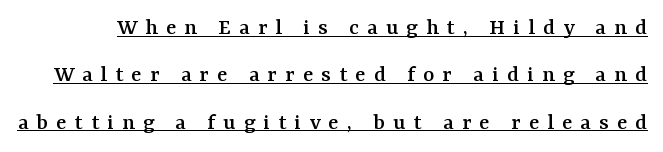
The image shows 24 px text type, upright; set loose line spacing (1.97x), unusually wide letter spacing (+0.34 em), underlined.
